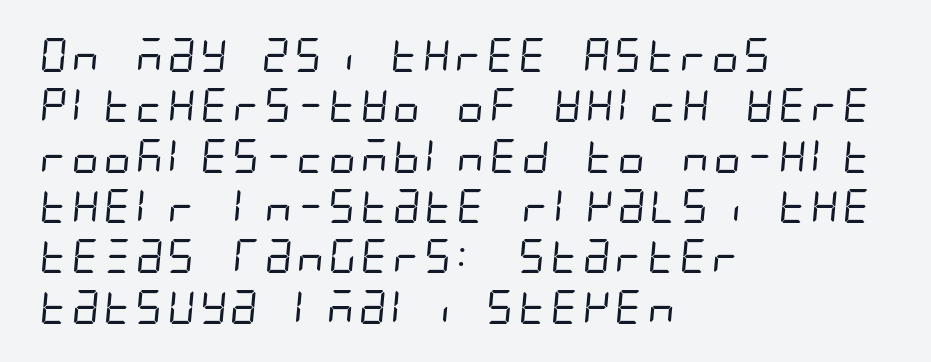
The image shows 34 px regular-weight, condensed sans-serif type; set left-aligned, normal line spacing (1.48x), normal letter spacing, not underlined; low stroke contrast and a large x-height.
